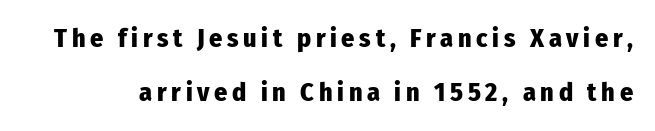
Q: Is the text bold? A: Yes.
Q: Is the text italic (slanted)? A: No, it is upright.
Q: Is the text underlined? A: No.
Q: Is the spacing between lines tight, normal or loose? A: Loose.
